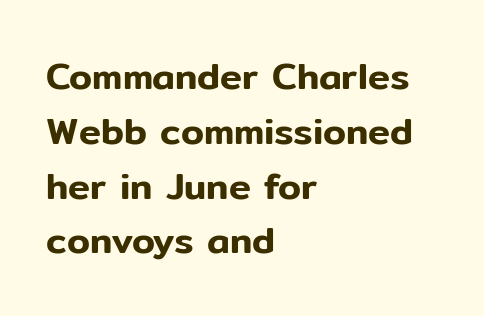
{"serif": "no", "italic": "no", "width": "normal", "stroke_contrast": "low", "x_height": "medium", "monospaced": "no", "underline": "no", "align": "left", "line_spacing": "normal", "line_spacing_ratio": 1.48, "letter_spacing": "normal", "letter_spacing_em": 0.0, "glyph_px": 37}
